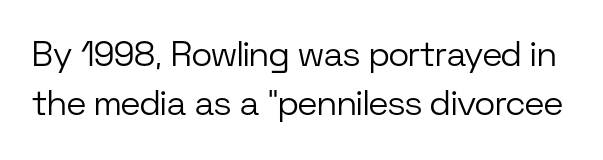
{"serif": "no", "italic": "no", "bold": "no", "weight": "light", "width": "normal", "stroke_contrast": "low", "x_height": "medium", "monospaced": "no", "underline": "no", "line_spacing": "normal", "line_spacing_ratio": 1.41, "letter_spacing": "normal", "letter_spacing_em": 0.0, "glyph_px": 35}
